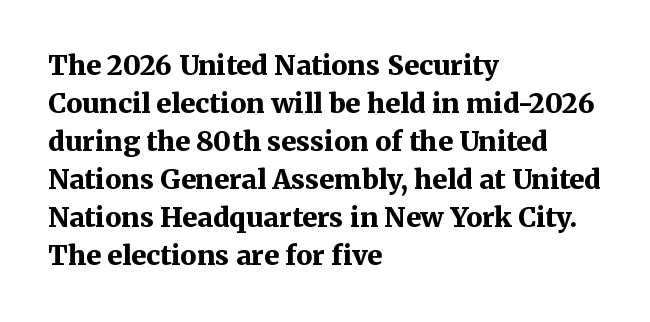
Q: Is the text bold? A: Yes.
Q: Is the text italic (slanted)? A: No, it is upright.
Q: Is the text underlined? A: No.
Q: How is the paragraph aligned? A: Left-aligned.
Q: Is the spacing between letters normal or unusually wide? A: Normal.
Q: Is the spacing between lines tight, normal or loose? A: Normal.
